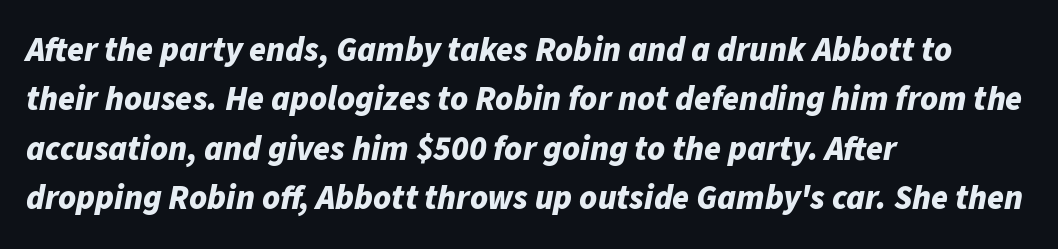
Proportional: the letters do not fall into vertical columns. Strong, thick strokes mark this as bold type. A student would call this left alignment; a typographer would say flush left, rag right. Default kerning and tracking; the words read as compact shapes. Emphasis-style slanted type is in use.
